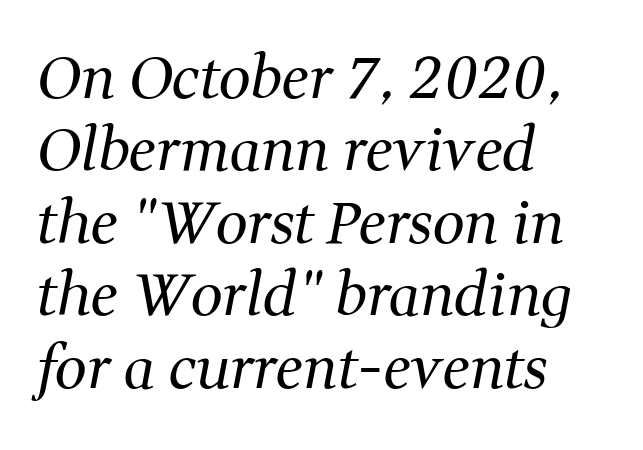
{"serif": "yes", "italic": "yes", "lean": "right", "slant_degrees": 11, "bold": "no", "weight": "regular", "width": "normal", "stroke_contrast": "medium", "x_height": "medium", "monospaced": "no", "underline": "no", "align": "left", "line_spacing": "normal", "line_spacing_ratio": 1.27, "letter_spacing": "normal", "letter_spacing_em": 0.0, "glyph_px": 57}
